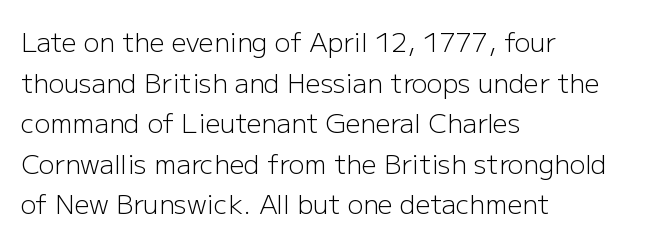
The image shows 26 px text type, upright; set left-aligned, normal line spacing (1.56x), normal letter spacing, not underlined.
